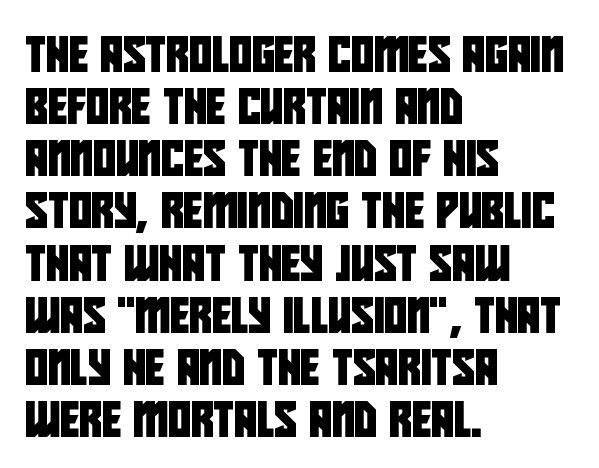
Q: Is the typeface a serif or a sans-serif typeface? A: Sans-serif.
Q: Is the text underlined? A: No.
Q: How is the paragraph aligned? A: Left-aligned.
Q: Is the spacing between letters normal or unusually wide? A: Normal.
Q: Is the spacing between lines tight, normal or loose? A: Normal.
Q: Width (condensed, normal, or wide)? A: Condensed.
Q: Stroke contrast? A: Low.
Q: x-height? A: Large.
Q: Monospaced? A: No.
